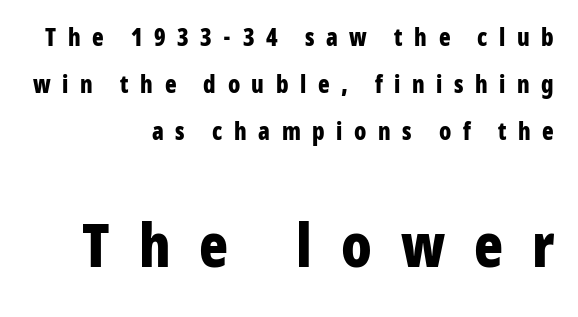
The typeface chosen for these lines omits serifs. Decoration check: the copy has no underline. This sample is right-justified, so line beginnings fall wherever the words allow. This sample trades compactness for vertical openness between lines.
